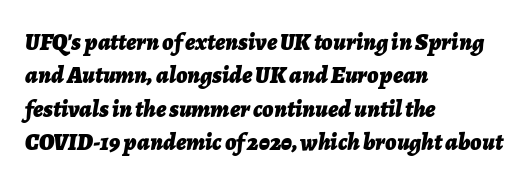
The image shows 24 px bold type, italic (leaning right); set left-aligned, normal line spacing (1.39x), normal letter spacing, not underlined.
